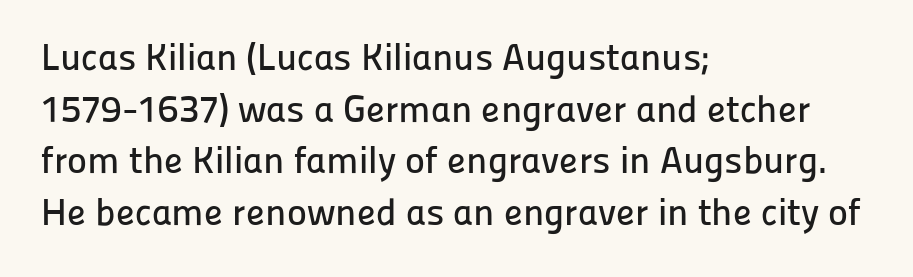
One-word summary of the alignment: left. Tracking value appears to be zero — textbook default spacing. Regular leading. In terms of posture, this sample is upright.
